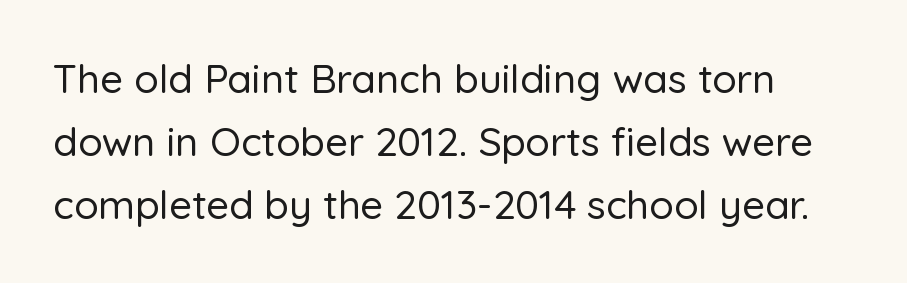
The image shows 40 px sans-serif type, upright; set normal line spacing (1.58x), normal letter spacing, not underlined; low stroke contrast and a medium x-height.
